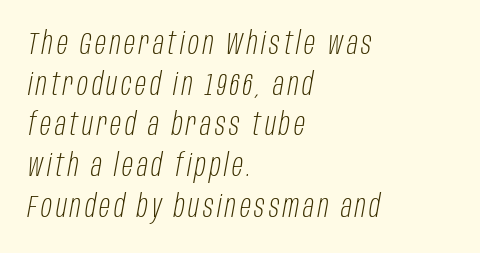
Does the leading feel generous? No, just average. Descender tails drop into unmarked territory. Compared with a typical body face, this is equally light or lighter still. In terms of posture, this sample is oblique.
